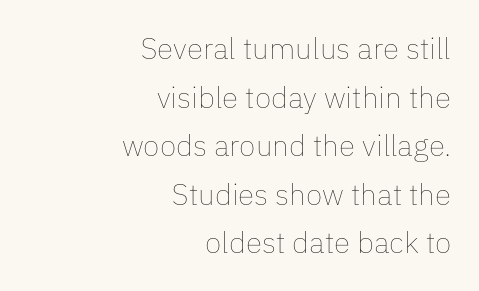
The image shows 30 px thin type, upright; set right-aligned, normal line spacing (1.62x), normal letter spacing, not underlined; low stroke contrast and a medium x-height.
